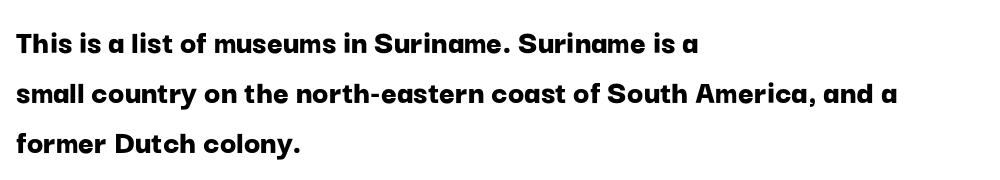
{"serif": "no", "italic": "no", "bold": "yes", "weight": "bold", "width": "normal", "stroke_contrast": "low", "x_height": "medium", "monospaced": "no", "underline": "no", "align": "left", "line_spacing": "normal", "line_spacing_ratio": 1.47, "letter_spacing": "normal", "letter_spacing_em": 0.0, "glyph_px": 34}
